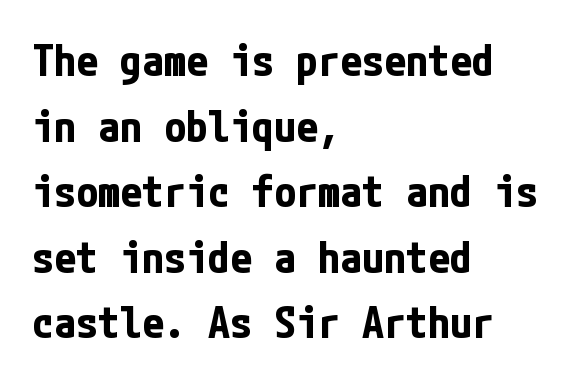
The image shows 44 px bold, condensed sans-serif type, upright; set left-aligned, normal line spacing (1.49x), normal letter spacing, not underlined; low stroke contrast and a medium x-height.
